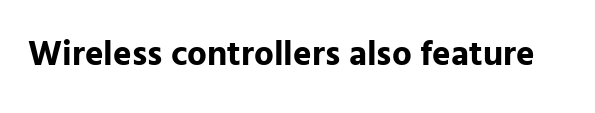
Q: Is the text bold? A: Yes.
Q: Is the text italic (slanted)? A: No, it is upright.
Q: Is the typeface a serif or a sans-serif typeface? A: Sans-serif.
Q: Is the text underlined? A: No.
Q: Is the spacing between letters normal or unusually wide? A: Normal.
Q: Width (condensed, normal, or wide)? A: Normal.
Q: Stroke contrast? A: Low.
Q: x-height? A: Medium.
Q: Monospaced? A: No.
